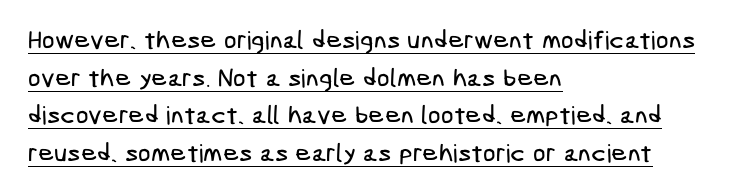
Q: Is the text underlined? A: Yes.
Q: How is the paragraph aligned? A: Left-aligned.
Q: Is the spacing between letters normal or unusually wide? A: Normal.
Q: Is the spacing between lines tight, normal or loose? A: Normal.
